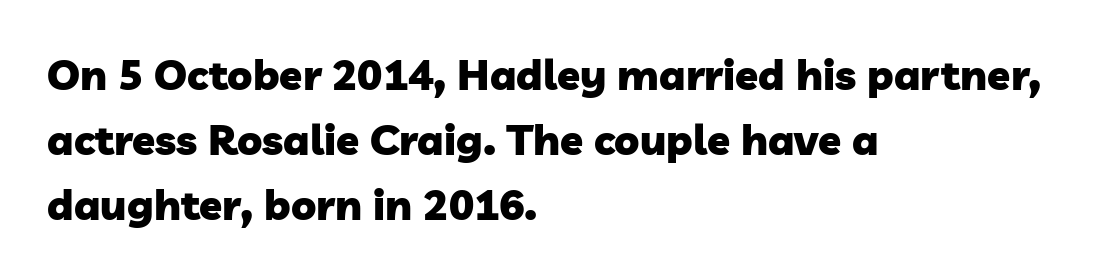
Q: Is the text bold? A: Yes.
Q: Is the typeface a serif or a sans-serif typeface? A: Sans-serif.
Q: Is the text underlined? A: No.
Q: How is the paragraph aligned? A: Left-aligned.
Q: Is the spacing between letters normal or unusually wide? A: Normal.
Q: Is the spacing between lines tight, normal or loose? A: Normal.
Q: Width (condensed, normal, or wide)? A: Normal.
Q: Stroke contrast? A: Low.
Q: x-height? A: Medium.
Q: Monospaced? A: No.
